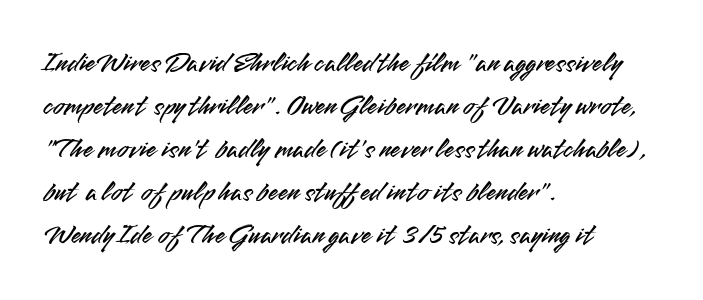
{"serif": "no", "width": "normal", "stroke_contrast": "medium", "x_height": "small", "monospaced": "no", "underline": "no", "align": "left", "line_spacing": "normal", "line_spacing_ratio": 1.48, "letter_spacing": "normal", "letter_spacing_em": 0.0, "glyph_px": 29}
